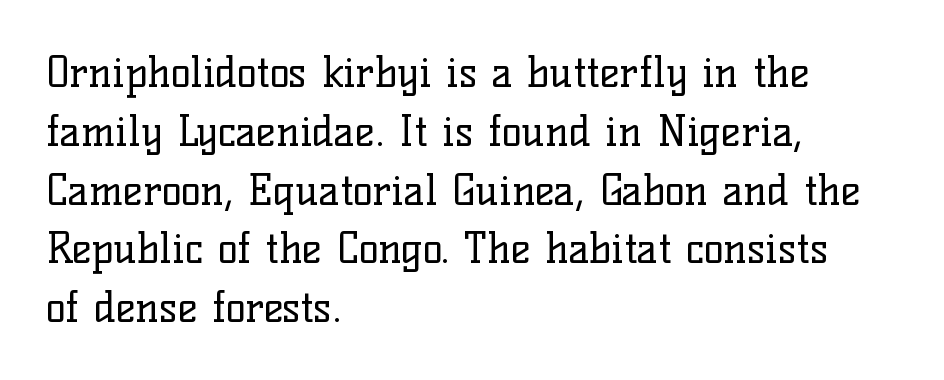
This rendering employs a face with finishing strokes, i.e., a serif. Bold? No — there's no thickening of the strokes. The gap between lines stays unmarked. Think of a printed novel: that variable character pitch is what you see here. Posture: upright roman.
